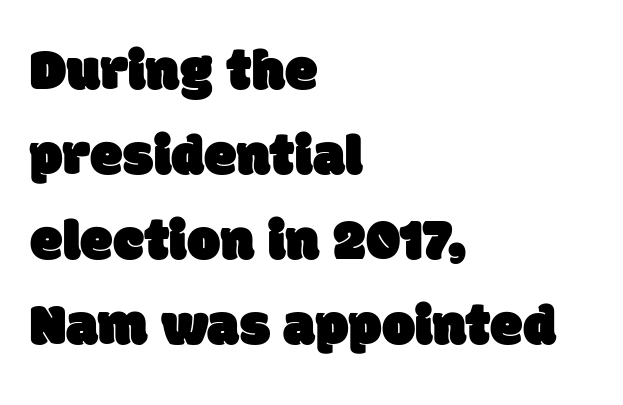
Regarding leading, the lines here are spaced in the standard way. To sum up the face: it is a sans, with no serifs. The face used here is proportionally spaced, like ordinary book or web type. Words appear dense and cohesive because spacing is normal.
